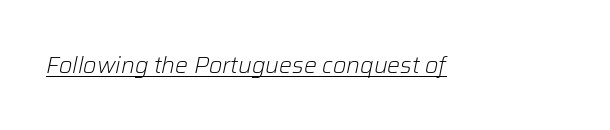
{"italic": "yes", "lean": "right", "slant_degrees": 12, "bold": "no", "underline": "yes", "letter_spacing": "normal", "letter_spacing_em": 0.0, "glyph_px": 23}
